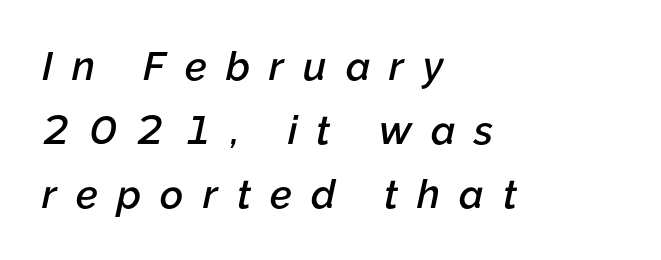
{"italic": "yes", "lean": "right", "slant_degrees": 12, "bold": "semi", "weight": "semibold", "width": "normal", "stroke_contrast": "low", "x_height": "medium", "monospaced": "no", "underline": "no", "align": "left", "line_spacing": "normal", "line_spacing_ratio": 1.6, "letter_spacing": "wide", "letter_spacing_em": 0.48, "glyph_px": 40}
